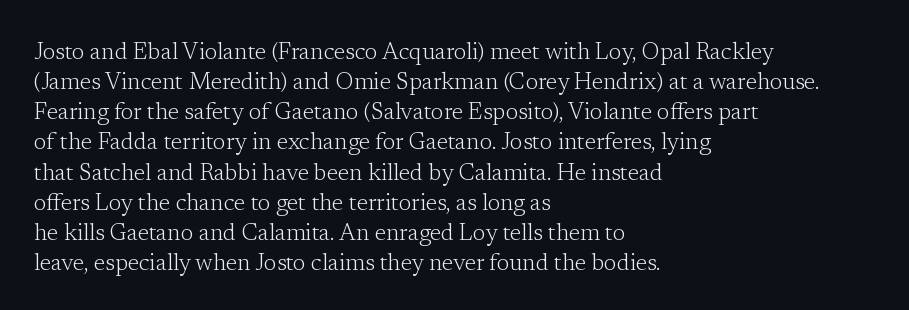
Q: Is the text bold? A: No.
Q: Is the text italic (slanted)? A: No, it is upright.
Q: Is the text underlined? A: No.
Q: How is the paragraph aligned? A: Left-aligned.
Q: Is the spacing between letters normal or unusually wide? A: Normal.
Q: Is the spacing between lines tight, normal or loose? A: Normal.
